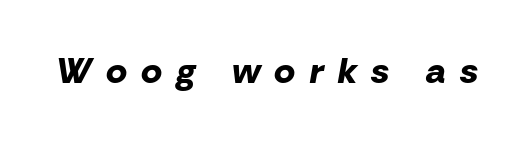
The image shows 36 px bold type, italic (leaning right); set unusually wide letter spacing (+0.4 em), not underlined; low stroke contrast and a medium x-height.
